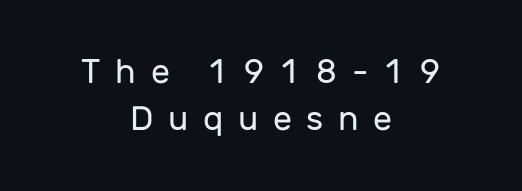
What's the leading like? Ordinary, nothing unusual. This rendering employs a face without finishing strokes, i.e., a sans-serif. No word sits above an underline. Each letter keeps its own natural width here, so spacing adapts to shape. The tracking jumps out immediately: characters are airy and widely separated.
